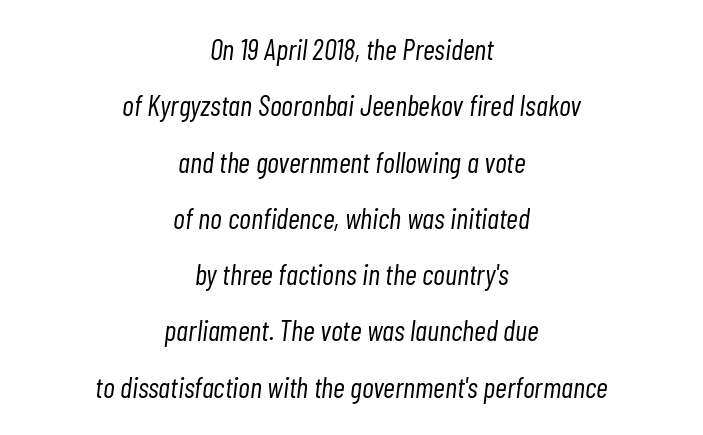
The image shows 29 px light, condensed type, italic (leaning right); set centered, loose line spacing (1.94x), normal letter spacing, not underlined; low stroke contrast and a medium x-height.
